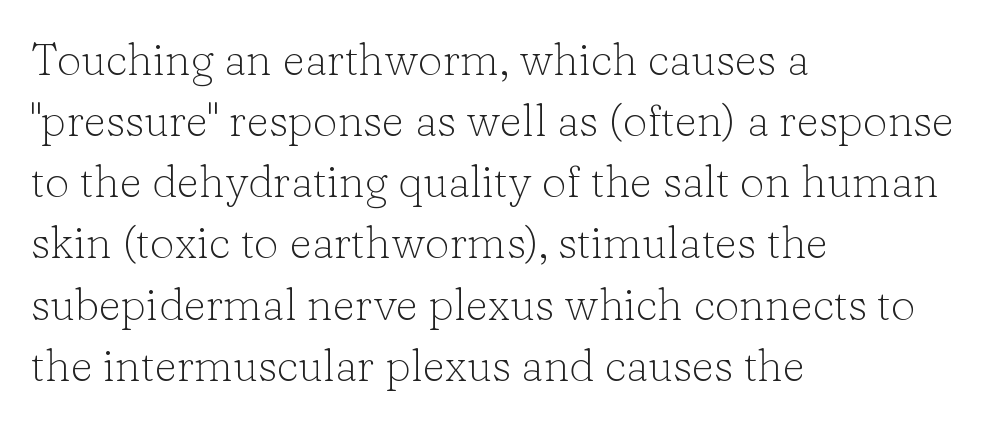
Q: Is the text bold? A: No.
Q: Is the text italic (slanted)? A: No, it is upright.
Q: Is the typeface a serif or a sans-serif typeface? A: Serif.
Q: Is the text underlined? A: No.
Q: How is the paragraph aligned? A: Left-aligned.
Q: Is the spacing between letters normal or unusually wide? A: Normal.
Q: Is the spacing between lines tight, normal or loose? A: Normal.
Q: Width (condensed, normal, or wide)? A: Normal.
Q: Stroke contrast? A: Low.
Q: x-height? A: Medium.
Q: Monospaced? A: No.
